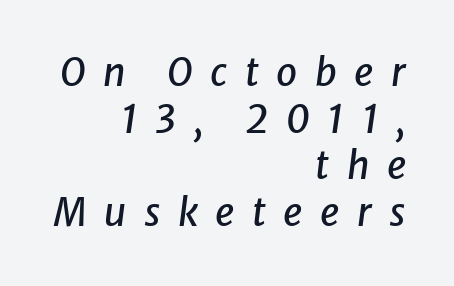
{"italic": "yes", "lean": "right", "slant_degrees": 8, "width": "normal", "stroke_contrast": "low", "x_height": "medium", "monospaced": "no", "underline": "no", "align": "right", "line_spacing_ratio": 1.23, "letter_spacing": "wide", "letter_spacing_em": 0.46, "glyph_px": 38}
